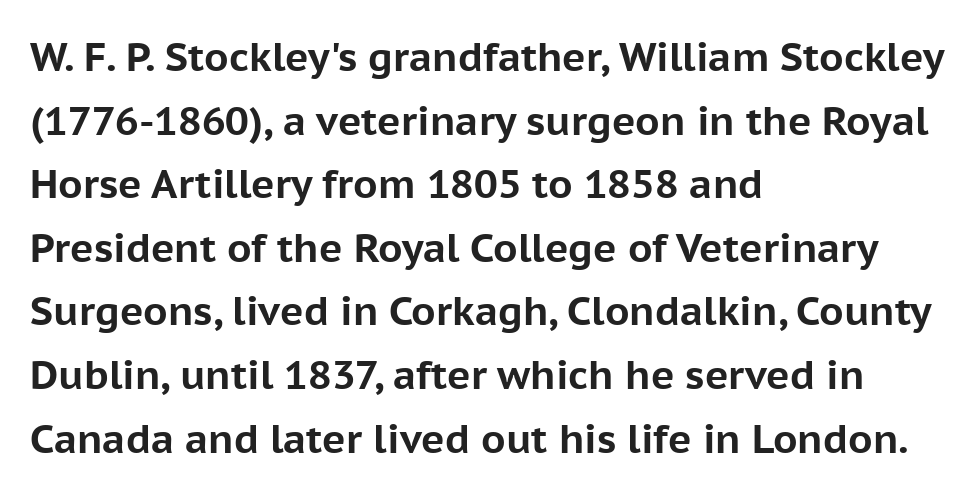
{"serif": "no", "italic": "no", "bold": "yes", "weight": "bold", "width": "normal", "stroke_contrast": "low", "x_height": "medium", "monospaced": "no", "underline": "no", "align": "left", "line_spacing": "normal", "line_spacing_ratio": 1.59, "letter_spacing": "normal", "letter_spacing_em": 0.0, "glyph_px": 40}
